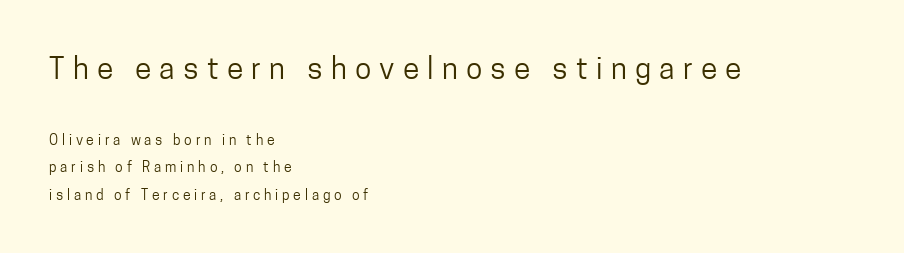
The setting favours the left margin, as ordinary paragraphs usually do. Stems here are at most as thick as an everyday book face. These lines are composed in type without serifs. Students, note that the glyphs here are deliberately spaced far apart. Every stem runs plumb, perpendicular to the baseline.
